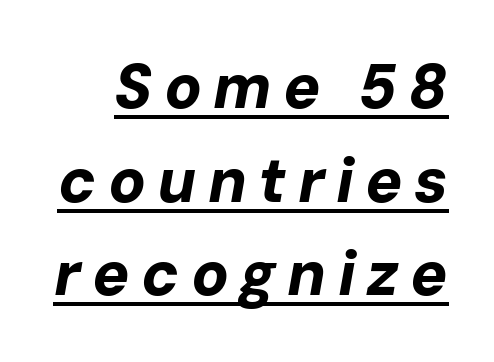
{"italic": "yes", "lean": "right", "slant_degrees": 10, "bold": "yes", "weight": "bold", "width": "normal", "stroke_contrast": "low", "x_height": "medium", "monospaced": "no", "underline": "yes", "line_spacing": "normal", "line_spacing_ratio": 1.51, "glyph_px": 62}
